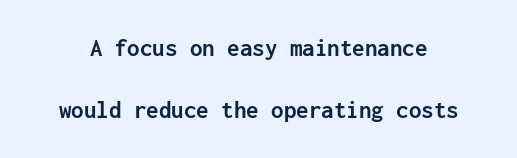
The image shows 25 px bold type, upright; set loose line spacing (2.49x), normal letter spacing, not underlined.
